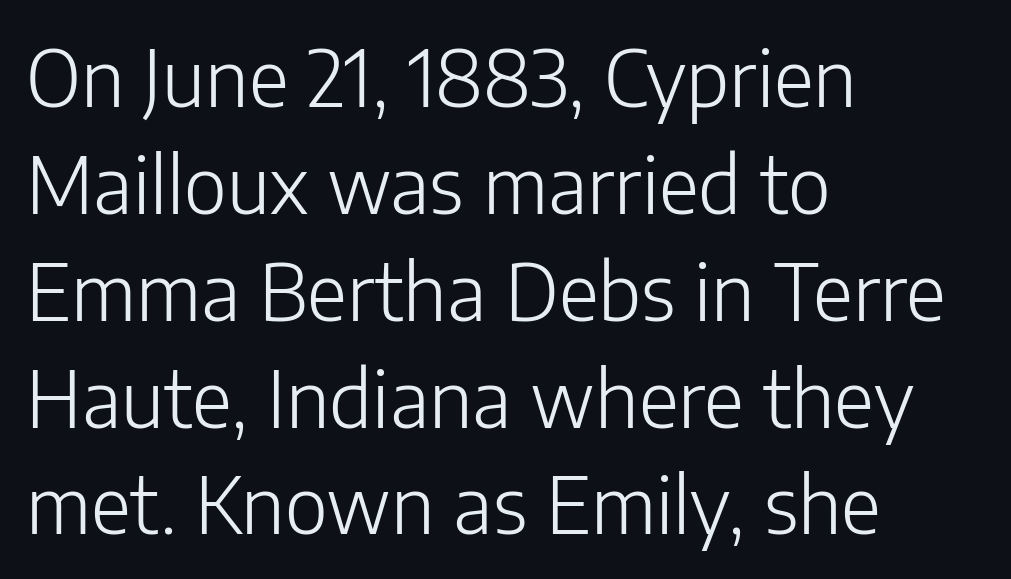
{"serif": "no", "italic": "no", "bold": "no", "weight": "light", "width": "normal", "stroke_contrast": "low", "x_height": "medium", "monospaced": "no", "underline": "no", "align": "left", "line_spacing": "normal", "line_spacing_ratio": 1.37, "letter_spacing": "normal", "letter_spacing_em": 0.0, "glyph_px": 78}
